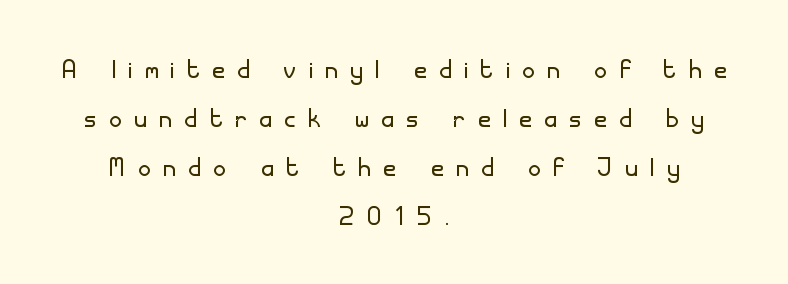
{"serif": "no", "italic": "no", "bold": "no", "weight": "light", "width": "normal", "stroke_contrast": "low", "x_height": "small", "monospaced": "no", "underline": "no", "align": "center", "line_spacing": "normal", "line_spacing_ratio": 1.44, "letter_spacing": "wide", "letter_spacing_em": 0.38, "glyph_px": 34}
